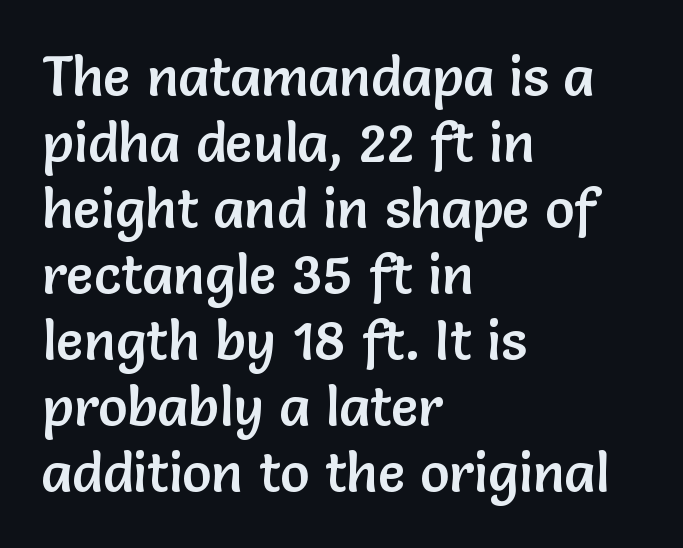
{"serif": "no", "italic": "no", "width": "normal", "stroke_contrast": "low", "x_height": "medium", "monospaced": "no", "underline": "no", "align": "left", "line_spacing_ratio": 1.2, "letter_spacing": "normal", "letter_spacing_em": 0.0, "glyph_px": 55}
